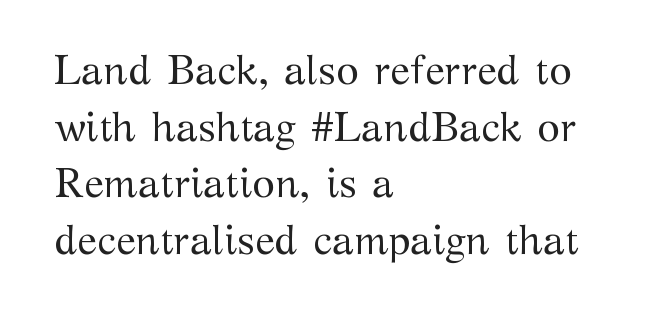
{"serif": "yes", "italic": "no", "bold": "no", "weight": "regular", "width": "normal", "stroke_contrast": "medium", "x_height": "medium", "monospaced": "no", "underline": "no", "align": "left", "line_spacing": "normal", "line_spacing_ratio": 1.38, "letter_spacing": "normal", "letter_spacing_em": 0.0, "glyph_px": 41}
